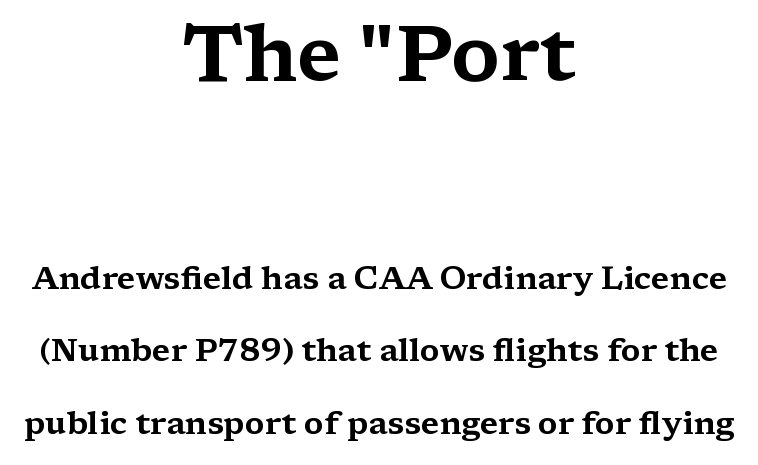
{"serif": "yes", "italic": "no", "width": "wide", "stroke_contrast": "medium", "x_height": "medium", "monospaced": "no", "underline": "no", "align": "center", "line_spacing": "loose", "line_spacing_ratio": 2.27, "letter_spacing": "normal", "letter_spacing_em": 0.0, "larger_block": "first", "size_ratio": 2.47, "glyph_px": 79}
